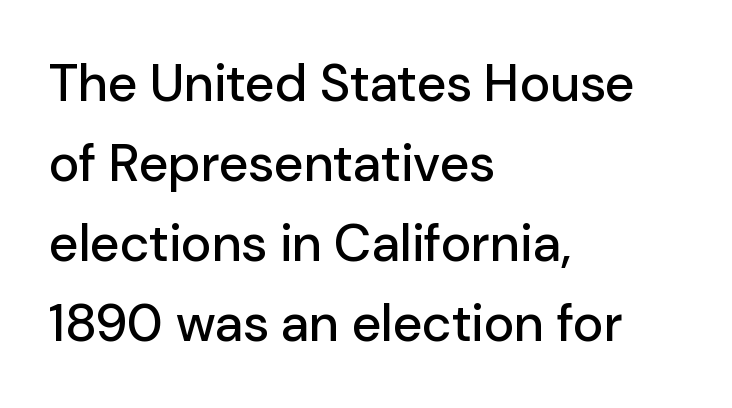
{"serif": "no", "italic": "no", "width": "normal", "stroke_contrast": "low", "x_height": "medium", "monospaced": "no", "underline": "no", "align": "left", "line_spacing": "normal", "line_spacing_ratio": 1.54, "letter_spacing": "normal", "letter_spacing_em": 0.0, "glyph_px": 52}
